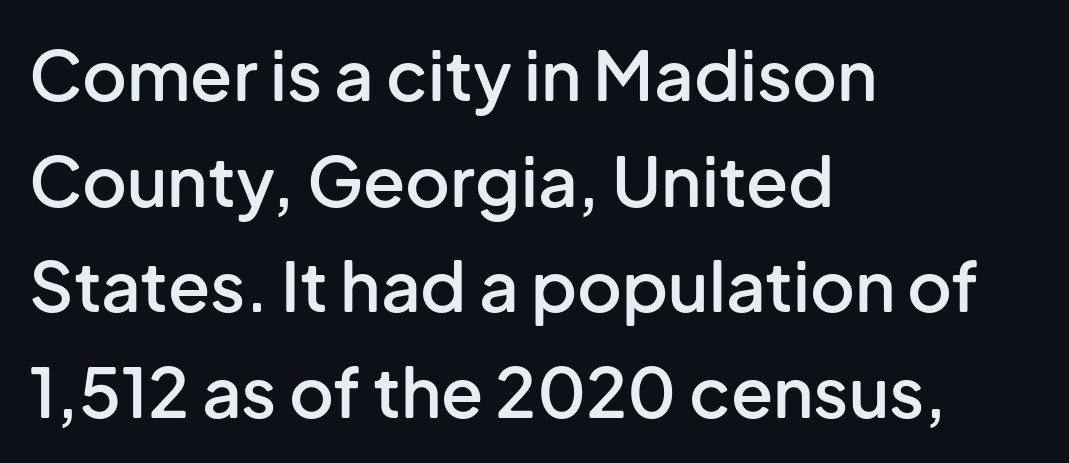
{"serif": "no", "italic": "no", "bold": "semi", "weight": "semibold", "width": "normal", "stroke_contrast": "low", "x_height": "medium", "monospaced": "no", "underline": "no", "align": "left", "line_spacing": "normal", "line_spacing_ratio": 1.53, "letter_spacing": "normal", "letter_spacing_em": 0.0, "glyph_px": 69}
